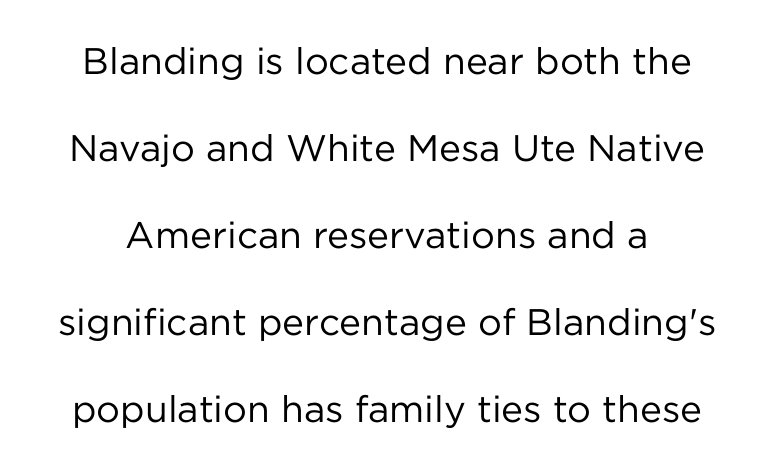
{"serif": "no", "italic": "no", "bold": "no", "weight": "regular", "width": "normal", "stroke_contrast": "low", "x_height": "medium", "monospaced": "no", "underline": "no", "line_spacing": "loose", "line_spacing_ratio": 2.35, "letter_spacing": "normal", "letter_spacing_em": 0.0, "glyph_px": 37}
